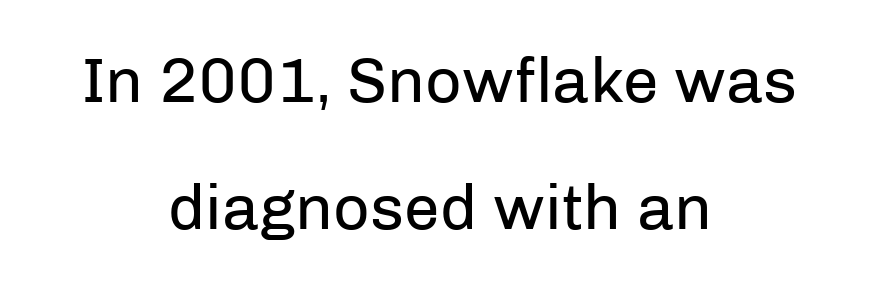
{"serif": "no", "italic": "no", "bold": "no", "weight": "regular", "width": "normal", "stroke_contrast": "low", "x_height": "medium", "monospaced": "no", "underline": "no", "align": "center", "line_spacing": "loose", "line_spacing_ratio": 1.99, "letter_spacing": "normal", "letter_spacing_em": 0.0, "glyph_px": 64}
